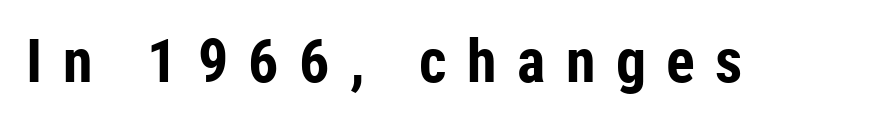
Q: Is the text bold? A: Yes.
Q: Is the text italic (slanted)? A: No, it is upright.
Q: Is the typeface a serif or a sans-serif typeface? A: Sans-serif.
Q: Is the text underlined? A: No.
Q: Is the spacing between letters normal or unusually wide? A: Unusually wide.
Q: Width (condensed, normal, or wide)? A: Condensed.
Q: Stroke contrast? A: Low.
Q: x-height? A: Medium.
Q: Monospaced? A: No.
